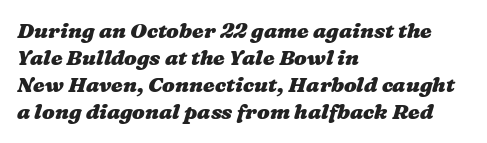
{"bold": "yes", "underline": "no", "align": "left", "line_spacing": "normal", "line_spacing_ratio": 1.29, "letter_spacing": "normal", "letter_spacing_em": 0.0, "glyph_px": 21}
